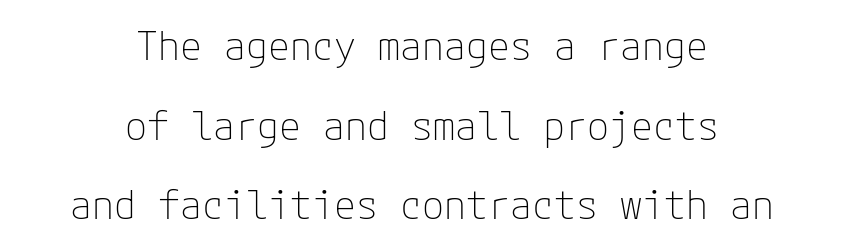
Q: Is the text bold? A: No.
Q: Is the text italic (slanted)? A: No, it is upright.
Q: Is the typeface a serif or a sans-serif typeface? A: Sans-serif.
Q: Is the text underlined? A: No.
Q: How is the paragraph aligned? A: Centered.
Q: Is the spacing between letters normal or unusually wide? A: Normal.
Q: Is the spacing between lines tight, normal or loose? A: Loose.
Q: Width (condensed, normal, or wide)? A: Normal.
Q: Stroke contrast? A: Low.
Q: x-height? A: Medium.
